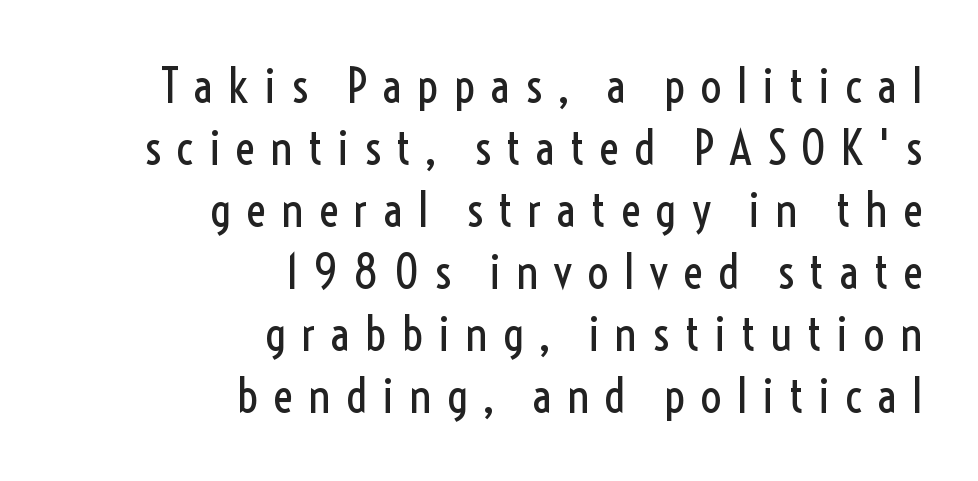
Q: Is the text bold? A: No.
Q: Is the text italic (slanted)? A: No, it is upright.
Q: Is the typeface a serif or a sans-serif typeface? A: Sans-serif.
Q: Is the text underlined? A: No.
Q: How is the paragraph aligned? A: Right-aligned.
Q: Is the spacing between letters normal or unusually wide? A: Unusually wide.
Q: Is the spacing between lines tight, normal or loose? A: Normal.
Q: Width (condensed, normal, or wide)? A: Condensed.
Q: x-height? A: Medium.
Q: Monospaced? A: No.
